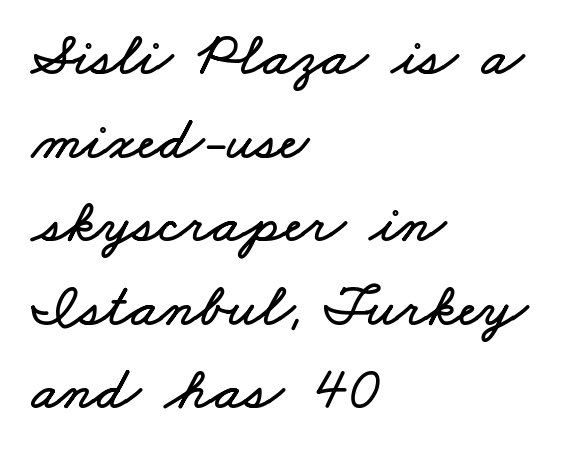
{"width": "wide", "stroke_contrast": "low", "x_height": "small", "monospaced": "no", "underline": "no", "align": "left", "line_spacing": "normal", "line_spacing_ratio": 1.37, "letter_spacing": "normal", "letter_spacing_em": 0.0, "glyph_px": 61}
